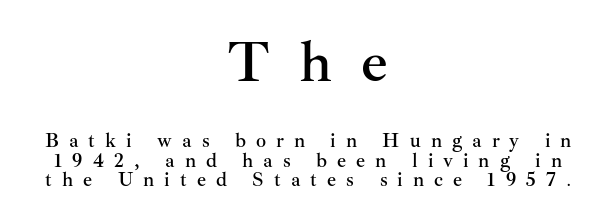
{"serif": "yes", "italic": "no", "width": "normal", "stroke_contrast": "medium", "x_height": "small", "monospaced": "no", "underline": "no", "align": "center", "line_spacing": "tight", "line_spacing_ratio": 0.97, "letter_spacing": "wide", "letter_spacing_em": 0.5, "larger_block": "first", "size_ratio": 2.95, "glyph_px": 59}
